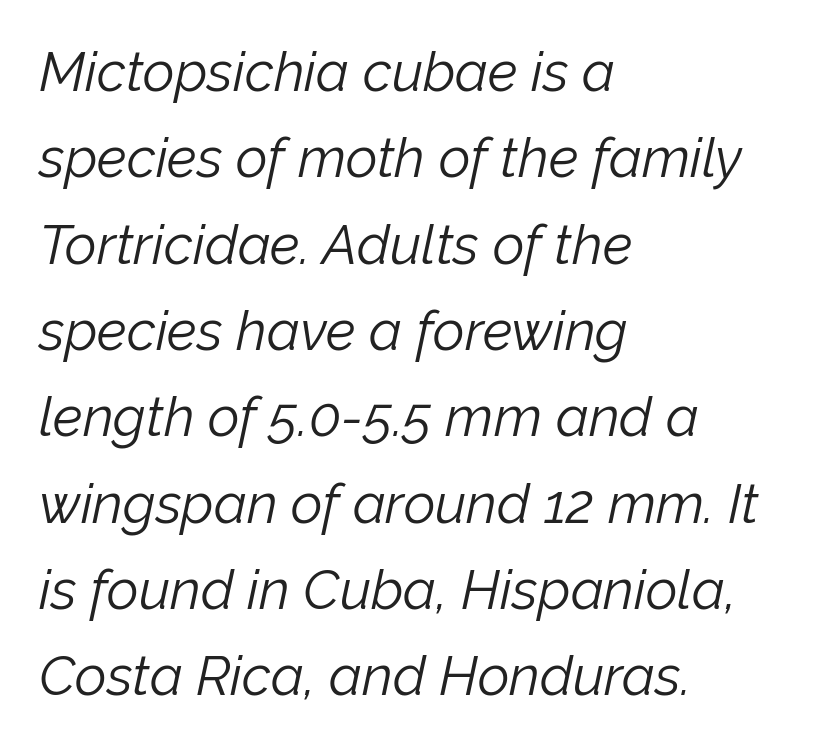
The image shows 55 px light type, italic (leaning right); set left-aligned, normal line spacing (1.57x), normal letter spacing, not underlined; low stroke contrast and a medium x-height.
